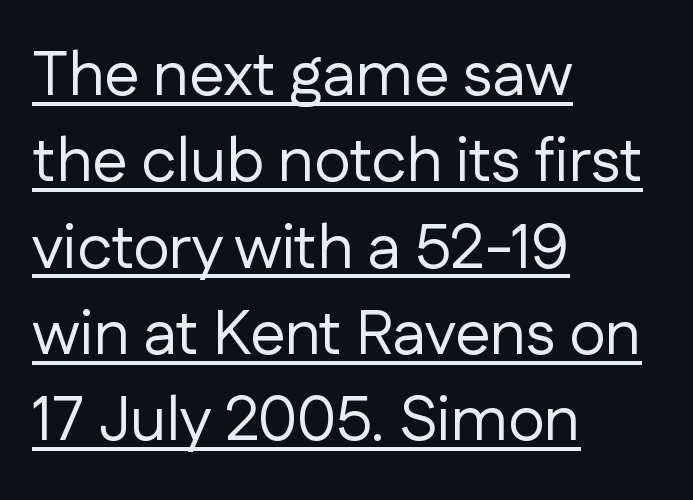
{"serif": "no", "italic": "no", "bold": "no", "weight": "regular", "width": "normal", "stroke_contrast": "low", "x_height": "medium", "monospaced": "no", "underline": "yes", "align": "left", "line_spacing": "normal", "line_spacing_ratio": 1.37, "letter_spacing": "normal", "letter_spacing_em": 0.0, "glyph_px": 63}
